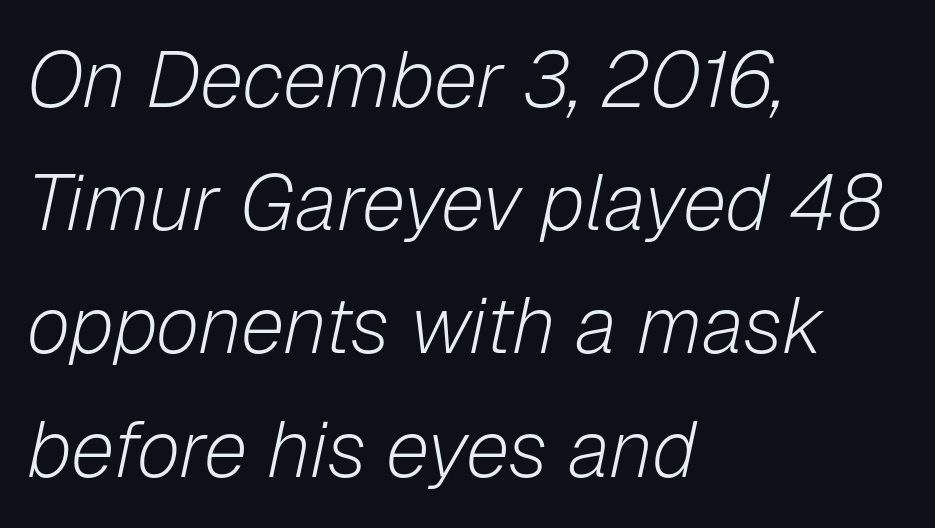
Each letter keeps its own natural width here, so spacing adapts to shape. Yep, that's italic — everything's leaning. This block has exactly the height ordinary leading produces. These lines are set flush left with a ragged right edge.
